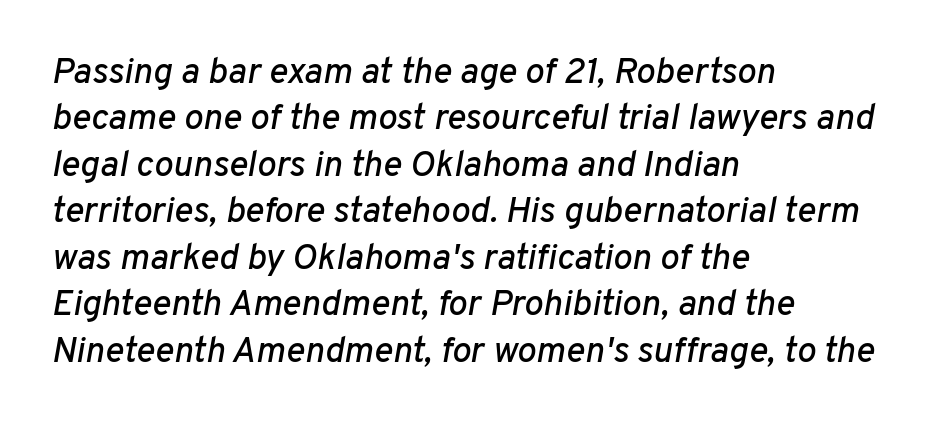
The letters advance in unequal steps, a hallmark of proportional type. Just letters on the line, the space beneath them empty. The lines are quadded left. Letter spacing: default. The face used here has a pronounced slope to its letters. Leading matches the norm, producing a regular column.
